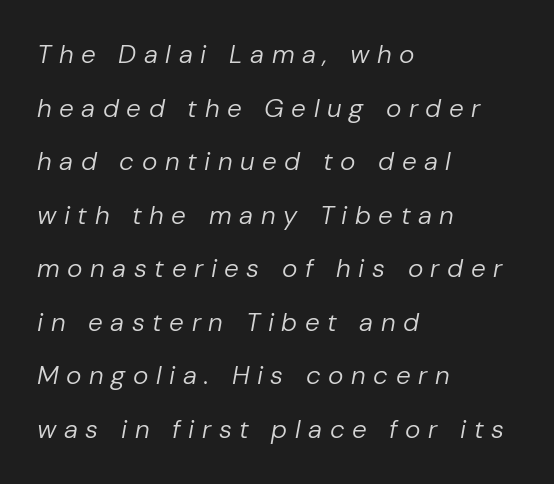
The image shows 26 px text type, italic (leaning right); set left-aligned, loose line spacing (2.06x), unusually wide letter spacing (+0.29 em), not underlined.
